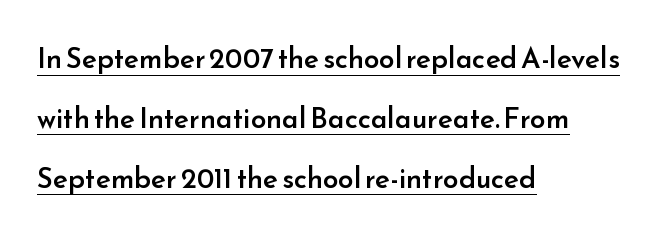
{"serif": "no", "italic": "no", "bold": "semi", "weight": "semibold", "width": "normal", "stroke_contrast": "low", "x_height": "small", "monospaced": "no", "underline": "yes", "align": "left", "line_spacing": "loose", "line_spacing_ratio": 2.14, "letter_spacing": "normal", "letter_spacing_em": 0.0, "glyph_px": 28}
